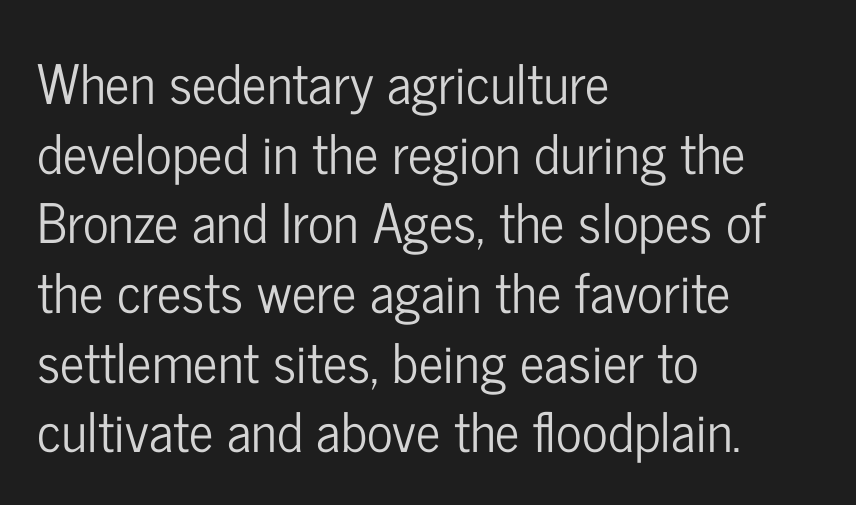
Spacing between characters is what you'd get straight out of the box. Lines of text with bare space underneath. Is there any slant? The stems are plumb. Evenly set lines give the paragraph a standard silhouette.
